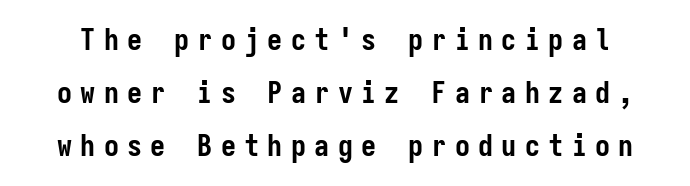
{"serif": "no", "italic": "no", "bold": "yes", "weight": "semibold", "width": "condensed", "stroke_contrast": "low", "x_height": "medium", "monospaced": "yes", "underline": "no", "line_spacing_ratio": 1.76, "letter_spacing": "wide", "letter_spacing_em": 0.28, "glyph_px": 30}
